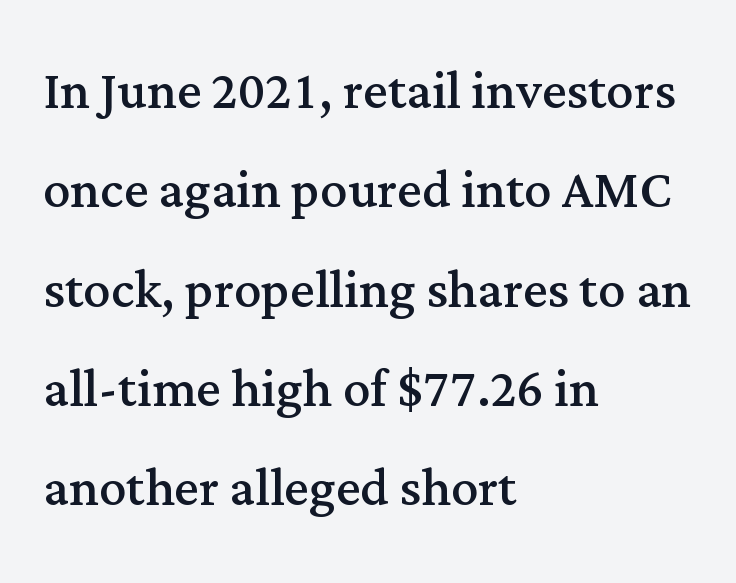
{"serif": "yes", "italic": "no", "bold": "no", "weight": "regular", "width": "normal", "stroke_contrast": "medium", "x_height": "medium", "monospaced": "no", "underline": "no", "align": "left", "line_spacing": "normal", "line_spacing_ratio": 1.46, "letter_spacing": "normal", "letter_spacing_em": 0.0, "glyph_px": 68}
